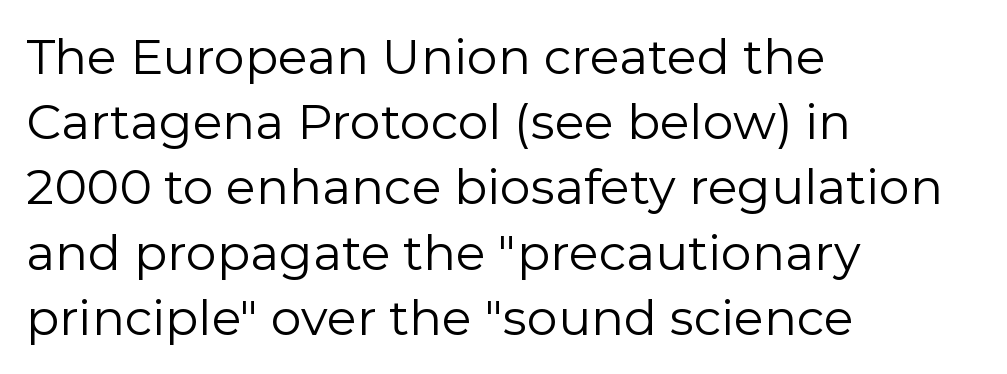
{"serif": "no", "italic": "no", "bold": "no", "weight": "regular", "width": "normal", "stroke_contrast": "low", "x_height": "medium", "monospaced": "no", "underline": "no", "align": "left", "line_spacing": "normal", "line_spacing_ratio": 1.33, "letter_spacing": "normal", "letter_spacing_em": 0.0, "glyph_px": 49}
